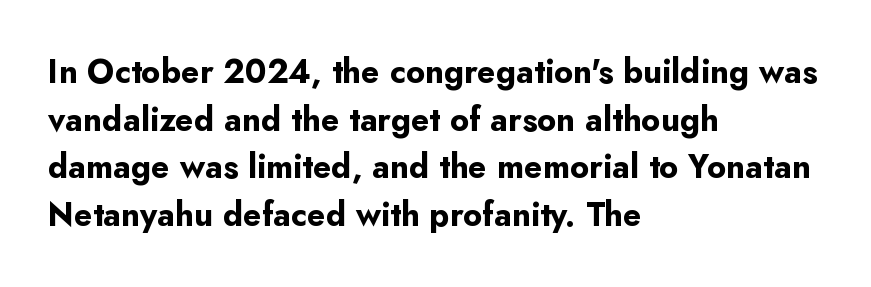
This sample keeps an unexceptional amount of space between lines. Typographically, this falls in the sans-serif category. There is no visible air inserted between adjacent glyphs. The space beneath each line is pristine and unruled. A roman cut, with each character standing at attention. Caption: bold face, heavy strokes.
